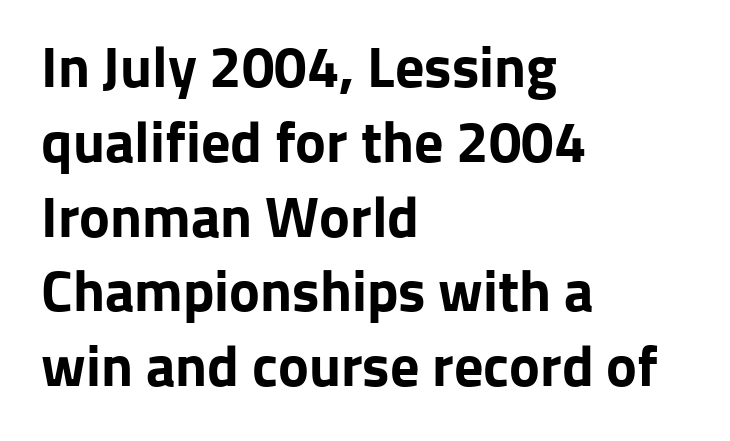
The image shows 58 px bold sans-serif type, upright; set left-aligned, normal line spacing (1.29x), normal letter spacing, not underlined; low stroke contrast and a medium x-height.
